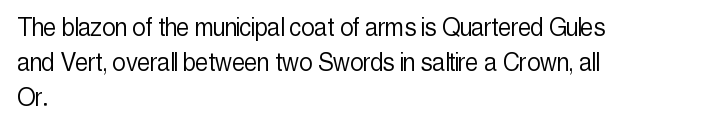
Q: Is the text bold? A: No.
Q: Is the text italic (slanted)? A: No, it is upright.
Q: Is the typeface a serif or a sans-serif typeface? A: Sans-serif.
Q: Is the text underlined? A: No.
Q: How is the paragraph aligned? A: Left-aligned.
Q: Is the spacing between letters normal or unusually wide? A: Normal.
Q: Width (condensed, normal, or wide)? A: Condensed.
Q: x-height? A: Medium.
Q: Monospaced? A: No.
